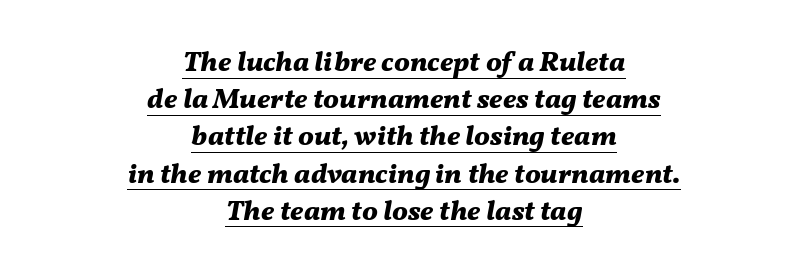
The image shows 28 px bold type, italic (leaning right); set centered, normal line spacing (1.33x), normal letter spacing, underlined; medium stroke contrast and a medium x-height.
